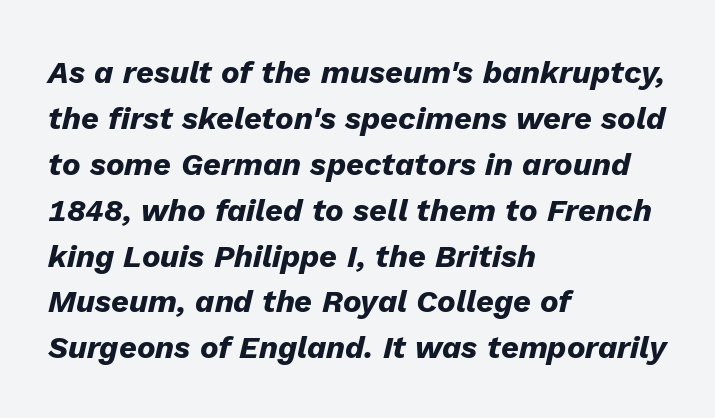
It's the slanting kind of type. The rendering uses natural spacing where letterforms have individual widths. These lines sit exactly where default settings would place them. Compared with a centered layout, this one pins lines to the left instead. Weight check: bold — yes, fully.
